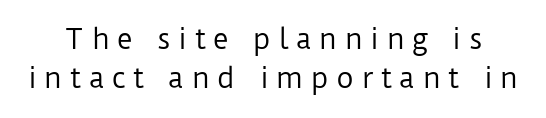
Q: Is the text bold? A: No.
Q: Is the text italic (slanted)? A: No, it is upright.
Q: Is the text underlined? A: No.
Q: Is the spacing between letters normal or unusually wide? A: Unusually wide.
Q: Is the spacing between lines tight, normal or loose? A: Normal.
